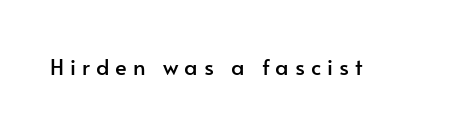
Unmarked baselines from the first word to the last. This rendering widens character spacing well past its baseline value. Ordinary non-slanted type is in use.
